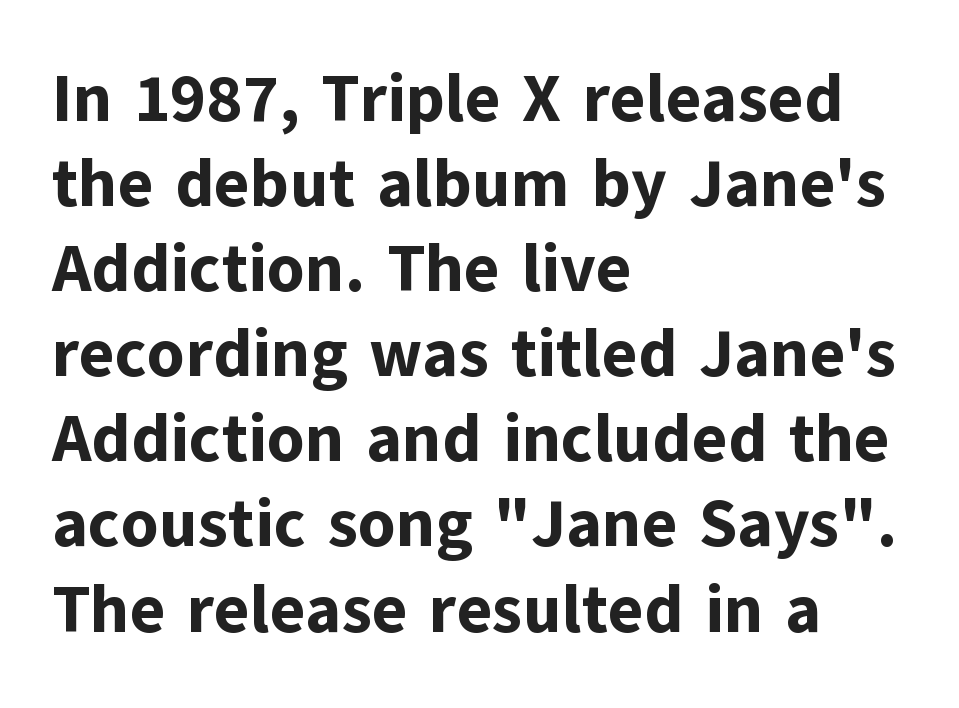
Observe the absence of serifs on each vertical stroke in this sample. Plenty of ink on the page — the face is bold. Does the lettering tilt? It doesn't — this is upright. Line starts are locked; line ends wander. The letters advance in unequal steps, a hallmark of proportional type.
